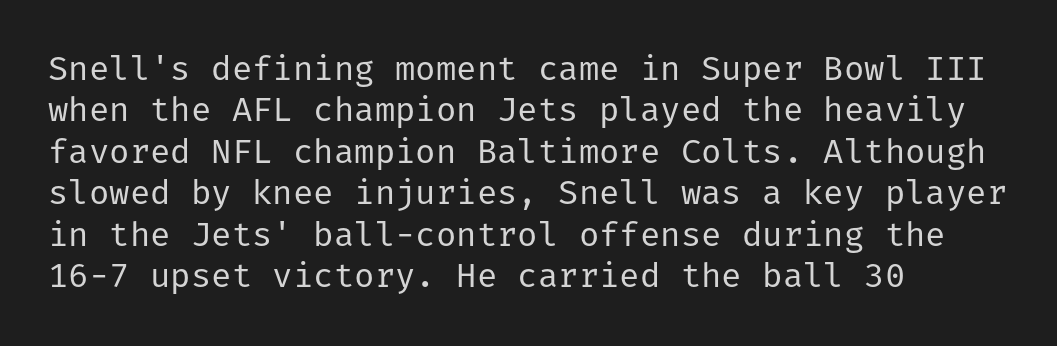
{"serif": "no", "italic": "no", "bold": "no", "weight": "regular", "width": "normal", "stroke_contrast": "low", "x_height": "medium", "underline": "no", "align": "left", "line_spacing_ratio": 1.22, "letter_spacing": "normal", "letter_spacing_em": 0.0, "glyph_px": 34}
